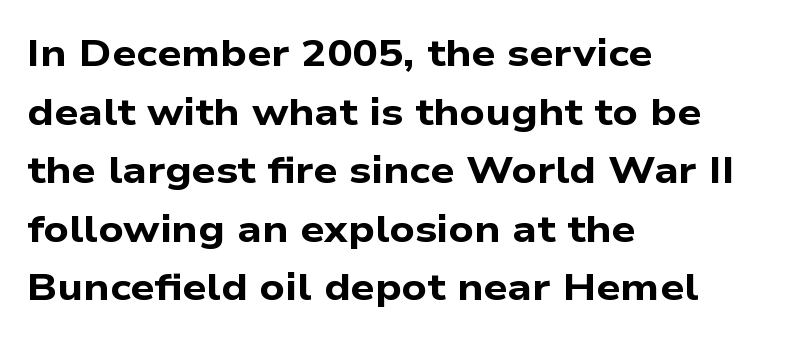
The image shows 38 px bold, wide sans-serif type; set left-aligned, normal line spacing (1.54x), normal letter spacing, not underlined; low stroke contrast and a medium x-height.
